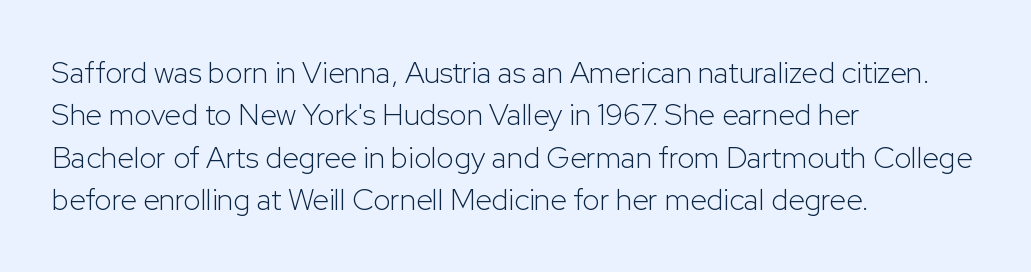
The image shows 30 px light sans-serif type, upright; set left-aligned, normal line spacing (1.41x), normal letter spacing, not underlined; low stroke contrast and a medium x-height.
